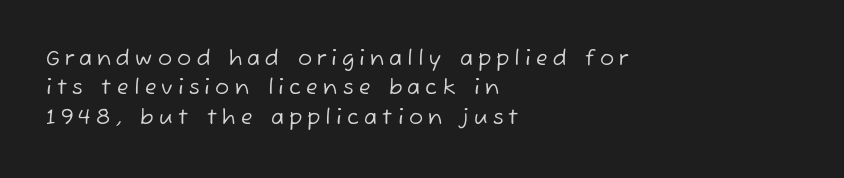
Q: Is the text bold? A: No.
Q: Is the text underlined? A: No.
Q: How is the paragraph aligned? A: Left-aligned.
Q: Is the spacing between letters normal or unusually wide? A: Unusually wide.
Q: Is the spacing between lines tight, normal or loose? A: Normal.
